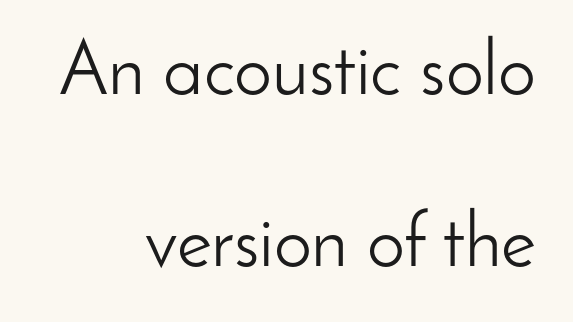
The space beneath each line is pristine and unruled. Examine the stroke ends and you'll find no serifs. You could not count columns in this text — the font is proportionally spaced. Ordinary non-slanted type is in use. Students, note that the glyphs here touch the page at normal intervals. The lines are spread far apart with generous leading.
